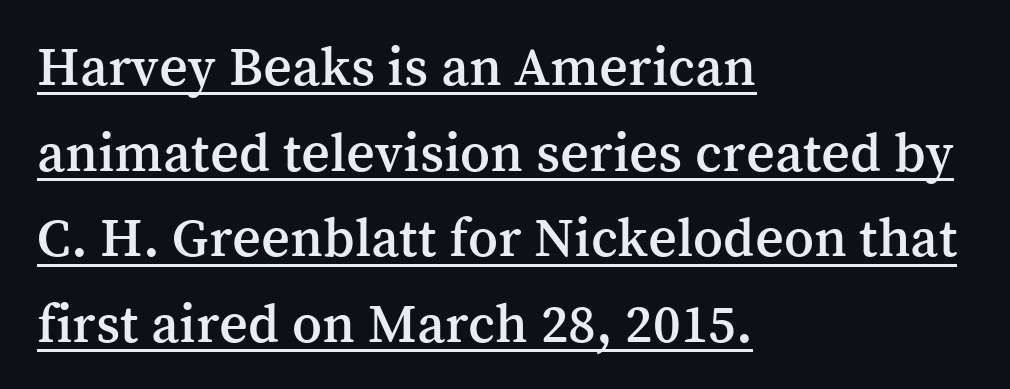
Q: Is the text italic (slanted)? A: No, it is upright.
Q: Is the typeface a serif or a sans-serif typeface? A: Serif.
Q: Is the text underlined? A: Yes.
Q: How is the paragraph aligned? A: Left-aligned.
Q: Is the spacing between letters normal or unusually wide? A: Normal.
Q: Is the spacing between lines tight, normal or loose? A: Normal.
Q: Width (condensed, normal, or wide)? A: Normal.
Q: Stroke contrast? A: Medium.
Q: x-height? A: Medium.
Q: Monospaced? A: No.
